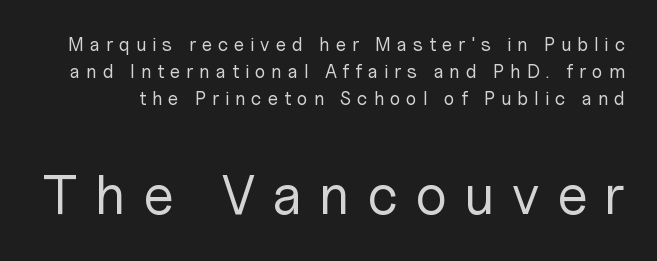
{"serif": "no", "italic": "no", "bold": "no", "weight": "regular", "width": "normal", "stroke_contrast": "low", "x_height": "medium", "monospaced": "no", "underline": "no", "line_spacing": "normal", "line_spacing_ratio": 1.43, "letter_spacing": "wide", "letter_spacing_em": 0.31, "larger_block": "second", "size_ratio": 2.95, "glyph_px": 56}
